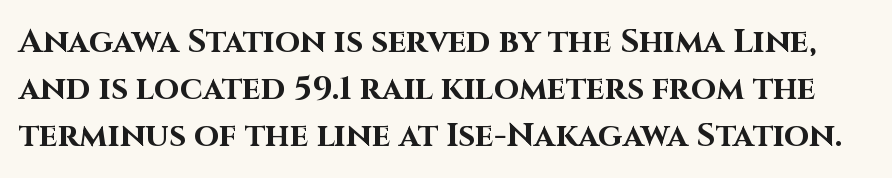
{"serif": "no", "italic": "no", "bold": "yes", "weight": "bold", "width": "normal", "stroke_contrast": "high", "x_height": "large", "monospaced": "no", "underline": "no", "line_spacing": "normal", "line_spacing_ratio": 1.42, "letter_spacing": "normal", "letter_spacing_em": 0.0, "glyph_px": 33}
